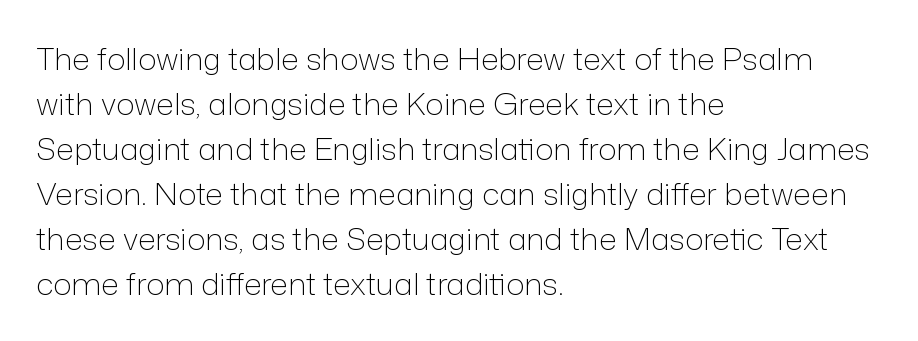
Spacing verdict: proportional, widths tailored to each character. Stroke mass is kept to a normal reading level or below. A typesetter would call this zero additional tracking. Students, observe: this is what conventionally led text looks like.
